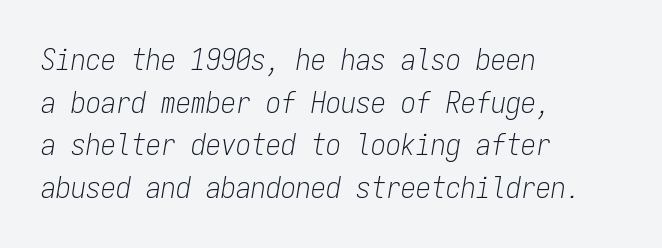
Q: Is the text bold? A: No.
Q: Is the text italic (slanted)? A: Yes, it leans right by about 9 degrees.
Q: Is the text underlined? A: No.
Q: How is the paragraph aligned? A: Left-aligned.
Q: Is the spacing between letters normal or unusually wide? A: Normal.
Q: Is the spacing between lines tight, normal or loose? A: Normal.
Q: Width (condensed, normal, or wide)? A: Condensed.
Q: Stroke contrast? A: Low.
Q: x-height? A: Medium.
Q: Monospaced? A: Yes.
